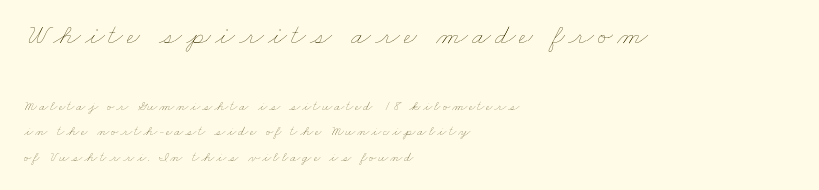
Q: Is the text bold? A: No.
Q: Is the text underlined? A: No.
Q: How is the paragraph aligned? A: Left-aligned.
Q: Which block of text is set in a larger size, the first (top) or the second (bottom)? A: The first (top) one.
Q: Width (condensed, normal, or wide)? A: Wide.
Q: Stroke contrast? A: Low.
Q: x-height? A: Small.
Q: Monospaced? A: No.
